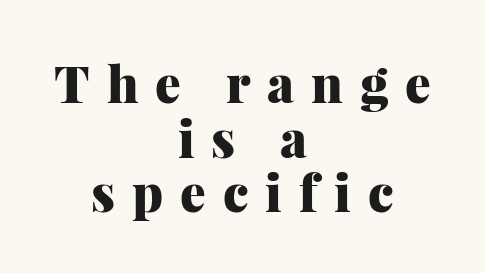
{"serif": "yes", "italic": "no", "bold": "yes", "weight": "heavy", "width": "normal", "stroke_contrast": "medium", "x_height": "medium", "monospaced": "no", "underline": "no", "align": "center", "line_spacing": "tight", "line_spacing_ratio": 1.07, "letter_spacing": "wide", "letter_spacing_em": 0.33, "glyph_px": 51}
